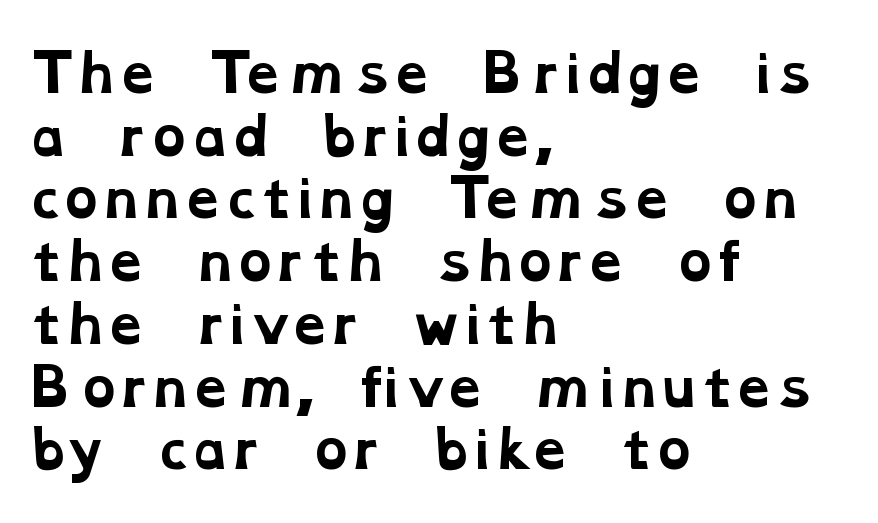
Caption: standard tracking, unaltered. The paragraph has a hard left edge and a soft right edge. The font family rendered here belongs to the serif group. Just letters on the line, the space beneath them empty. Set as a true bold cut, around the 700 mark. Proportional: the letters do not fall into vertical columns.
